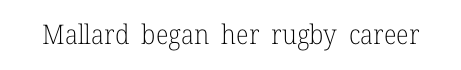
Q: Is the text bold? A: No.
Q: Is the text italic (slanted)? A: No, it is upright.
Q: Is the text underlined? A: No.
Q: Is the spacing between letters normal or unusually wide? A: Normal.
